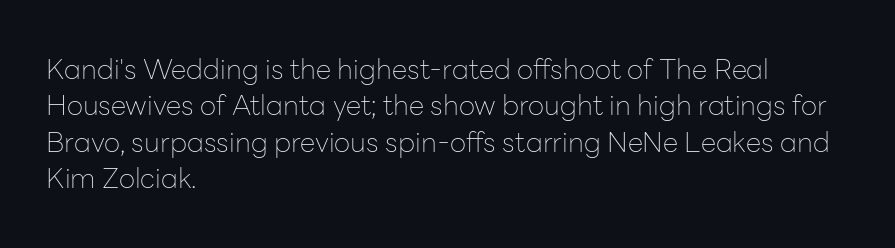
Line starts are locked; line ends wander. Caption: face not bold, strokes unweighted. Each letter keeps its own natural width here, so spacing adapts to shape. Type without underlining. Every character sits straight up, as roman type does. Standard letterfit; no display-style spreading of the glyphs.
